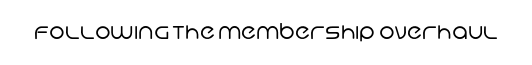
{"bold": "no", "underline": "no", "letter_spacing": "normal", "letter_spacing_em": 0.0, "glyph_px": 22}
